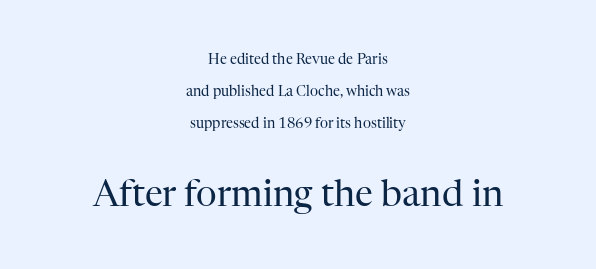
This sample is center-justified, so both line endings float freely. No word sits above an underline. Size hierarchy here favors the trailing block over the leading one. The glyphs in this specimen are seriffed.
